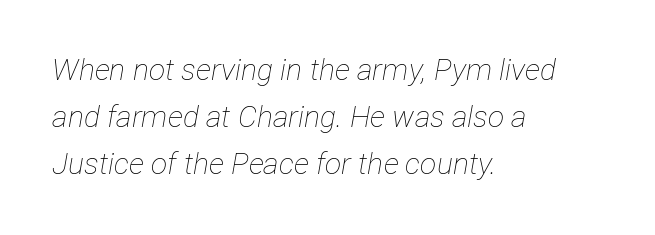
{"italic": "yes", "lean": "right", "slant_degrees": 12, "bold": "no", "weight": "thin", "width": "condensed", "stroke_contrast": "low", "x_height": "medium", "monospaced": "no", "underline": "no", "align": "left", "line_spacing": "normal", "line_spacing_ratio": 1.57, "letter_spacing": "normal", "letter_spacing_em": 0.0, "glyph_px": 30}
